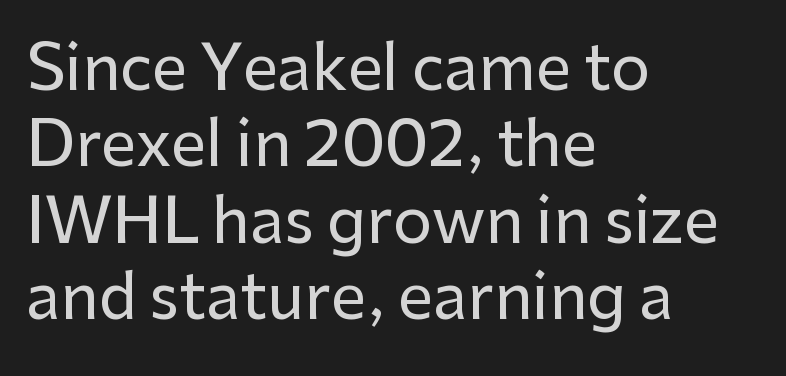
Q: Is the text italic (slanted)? A: No, it is upright.
Q: Is the typeface a serif or a sans-serif typeface? A: Sans-serif.
Q: Is the text underlined? A: No.
Q: How is the paragraph aligned? A: Left-aligned.
Q: Is the spacing between letters normal or unusually wide? A: Normal.
Q: Width (condensed, normal, or wide)? A: Normal.
Q: Stroke contrast? A: Low.
Q: x-height? A: Medium.
Q: Monospaced? A: No.
